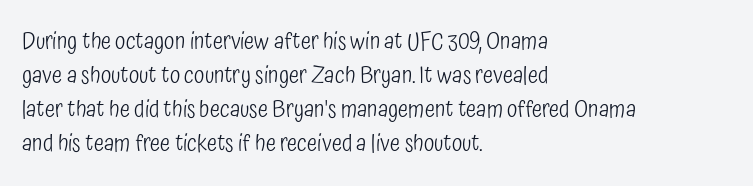
The image shows 24 px text type, upright; set left-aligned, normal line spacing (1.41x), normal letter spacing, not underlined.
